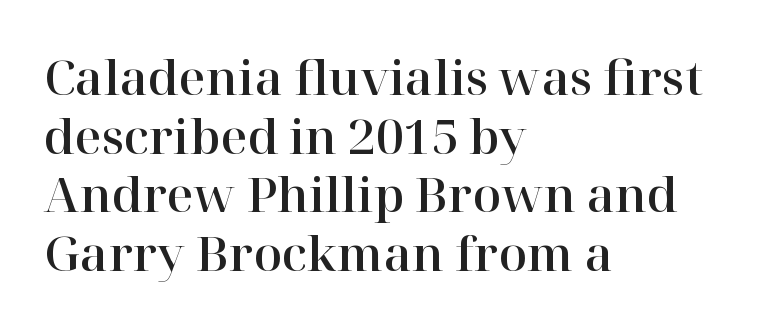
These lines are rendered in a variable-pitch font. Alignment: flush left. Only glyphs here, with clear space below each row. Successive baselines arrive at the customary interval. There is no visible air inserted between adjacent glyphs.
